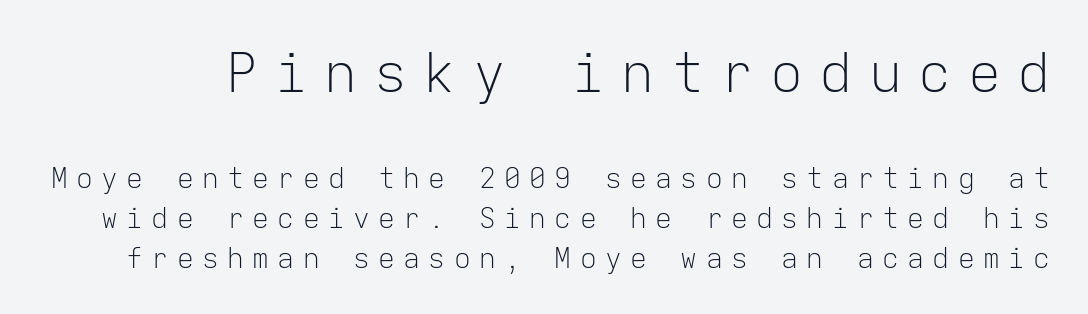
The block sitting higher on the canvas is the one with enlarged characters. Beneath every word, the page is bare. The rendering inserts visible extra space after every character. You can tell it's not italic because the verticals are truly vertical. Horizontal bands of white between lines are of average thickness.
